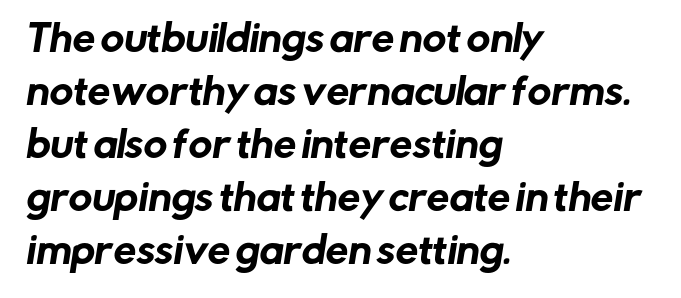
{"serif": "no", "width": "normal", "stroke_contrast": "low", "x_height": "medium", "monospaced": "no", "underline": "no", "align": "left", "line_spacing": "normal", "line_spacing_ratio": 1.47, "letter_spacing": "normal", "letter_spacing_em": 0.0, "glyph_px": 36}
